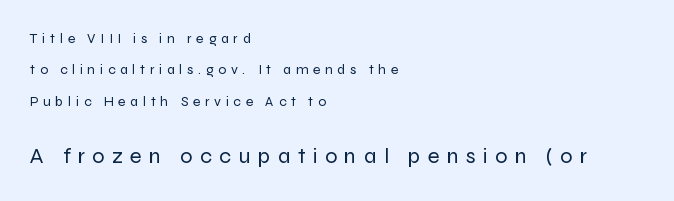
The image shows 22 px text type, upright; set left-aligned, loose line spacing (2.25x), unusually wide letter spacing (+0.33 em), not underlined; the second (bottom) block is 1.57x larger.
